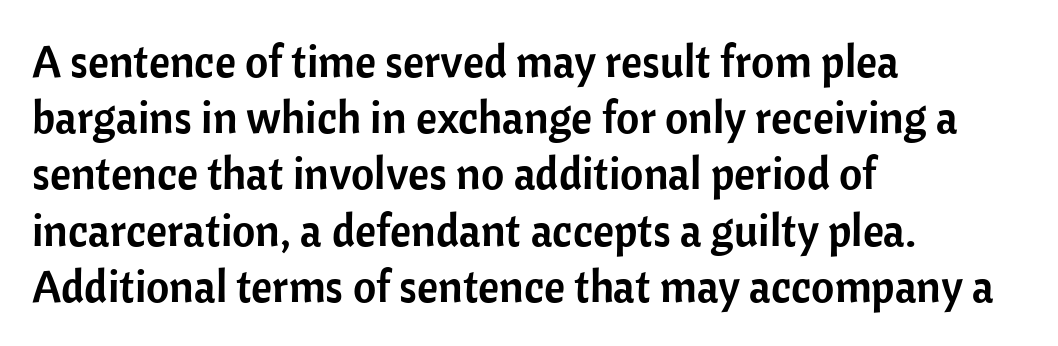
{"serif": "no", "italic": "no", "width": "normal", "stroke_contrast": "low", "x_height": "medium", "monospaced": "no", "underline": "no", "align": "left", "line_spacing": "normal", "line_spacing_ratio": 1.25, "letter_spacing": "normal", "letter_spacing_em": 0.0, "glyph_px": 45}
